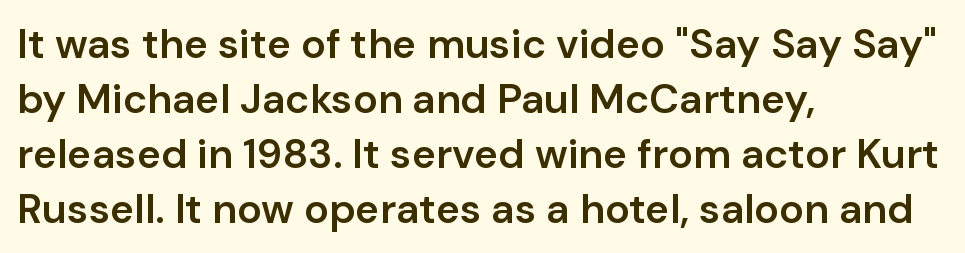
{"serif": "no", "italic": "no", "bold": "semi", "weight": "semibold", "width": "normal", "stroke_contrast": "low", "x_height": "medium", "monospaced": "no", "underline": "no", "align": "left", "line_spacing": "normal", "line_spacing_ratio": 1.34, "letter_spacing": "normal", "letter_spacing_em": 0.0, "glyph_px": 41}
